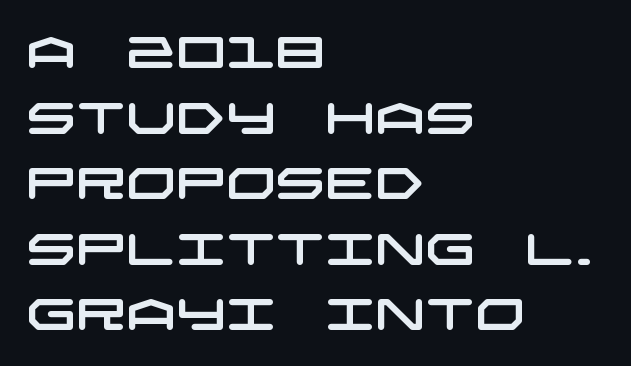
The image shows 44 px wide sans-serif type; set left-aligned, normal line spacing (1.49x), normal letter spacing, not underlined; low stroke contrast and a large x-height.
